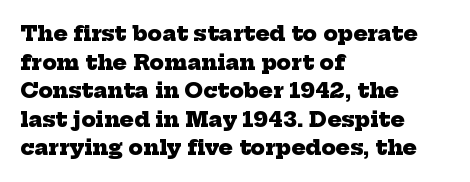
Q: Is the text bold? A: Yes.
Q: Is the text underlined? A: No.
Q: How is the paragraph aligned? A: Left-aligned.
Q: Is the spacing between letters normal or unusually wide? A: Normal.
Q: Is the spacing between lines tight, normal or loose? A: Normal.
